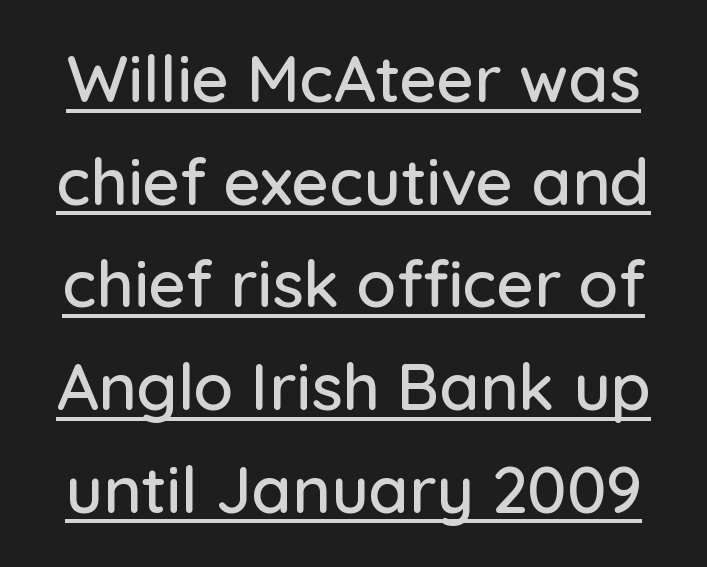
The image shows 65 px sans-serif type, upright; set normal line spacing (1.58x), normal letter spacing, underlined; low stroke contrast and a medium x-height.
